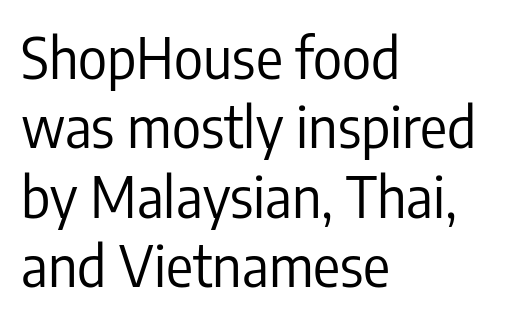
Q: Is the text bold? A: No.
Q: Is the text italic (slanted)? A: No, it is upright.
Q: Is the typeface a serif or a sans-serif typeface? A: Sans-serif.
Q: Is the text underlined? A: No.
Q: How is the paragraph aligned? A: Left-aligned.
Q: Is the spacing between letters normal or unusually wide? A: Normal.
Q: Width (condensed, normal, or wide)? A: Condensed.
Q: Stroke contrast? A: Low.
Q: x-height? A: Medium.
Q: Monospaced? A: No.
